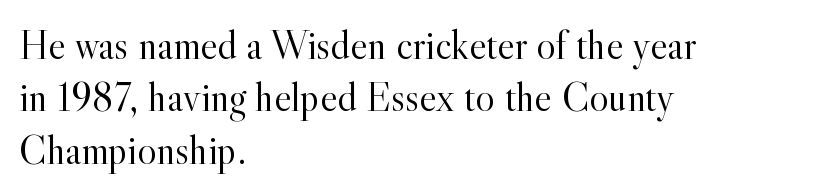
{"serif": "yes", "italic": "no", "bold": "no", "weight": "light", "width": "normal", "x_height": "small", "monospaced": "no", "underline": "no", "align": "left", "line_spacing": "normal", "line_spacing_ratio": 1.28, "letter_spacing": "normal", "letter_spacing_em": 0.0, "glyph_px": 41}
